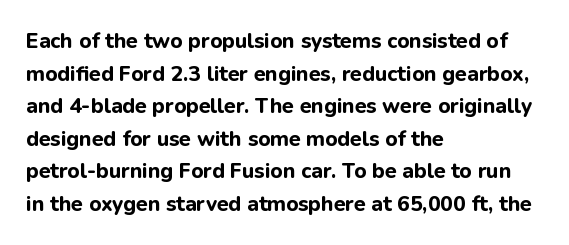
The image shows 21 px bold type, upright; set left-aligned, normal line spacing (1.55x), normal letter spacing, not underlined.
